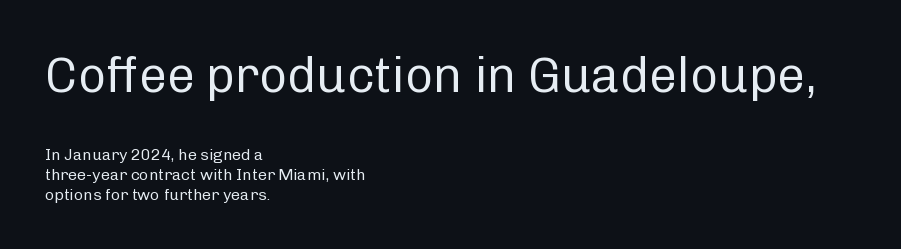
Type without underlining. Compare the two chunks: the upper has the greater cap height. The compositor pushed each line to the left boundary. The weight would be labelled regular, book, light, or lighter still.
